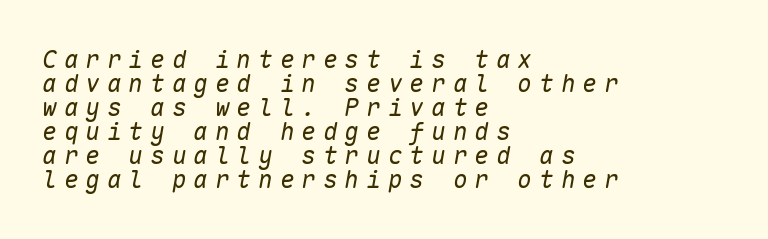
{"italic": "yes", "lean": "right", "slant_degrees": 10, "bold": "no", "underline": "no", "align": "left", "line_spacing": "tight", "line_spacing_ratio": 1.0, "letter_spacing": "wide", "letter_spacing_em": 0.3, "glyph_px": 24}
